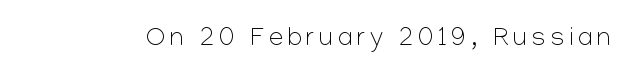
On a weight scale, this lands at 450 or below. The gap between lines stays unmarked. Notice how the stems are strictly vertical — no italics here.
